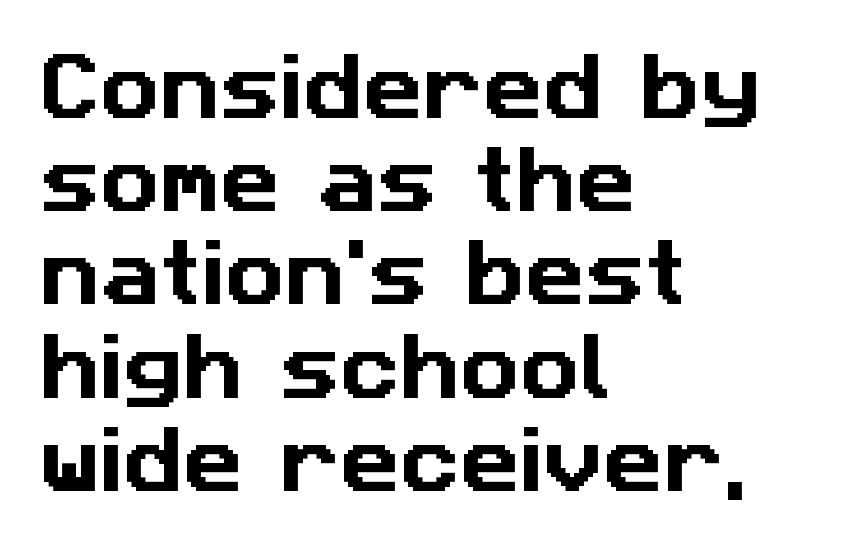
Q: Is the typeface a serif or a sans-serif typeface? A: Sans-serif.
Q: Is the text underlined? A: No.
Q: How is the paragraph aligned? A: Left-aligned.
Q: Is the spacing between letters normal or unusually wide? A: Normal.
Q: Is the spacing between lines tight, normal or loose? A: Normal.
Q: Width (condensed, normal, or wide)? A: Normal.
Q: Stroke contrast? A: Low.
Q: x-height? A: Medium.
Q: Monospaced? A: No.
